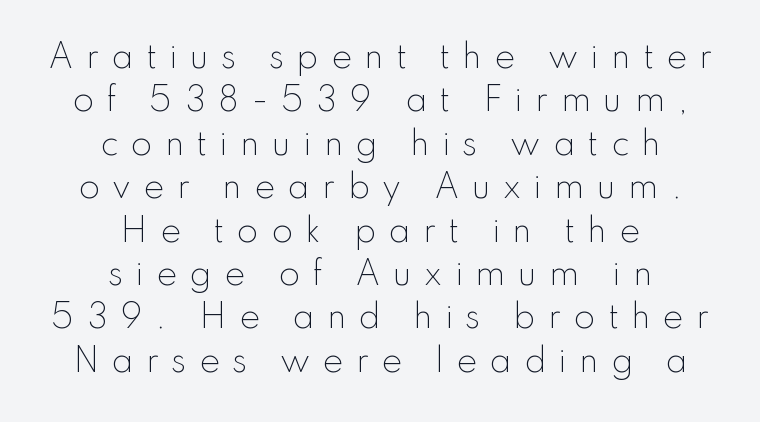
The image shows 31 px light sans-serif type, upright; set centered, normal line spacing (1.4x), unusually wide letter spacing (+0.4 em), not underlined; low stroke contrast and a small x-height.
